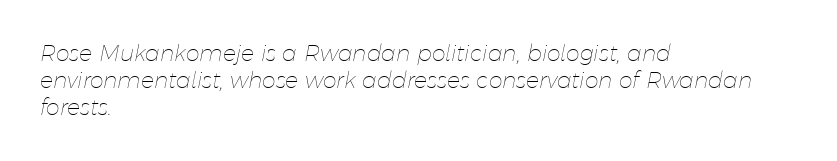
{"italic": "yes", "lean": "right", "slant_degrees": 11, "bold": "no", "underline": "no", "align": "left", "line_spacing_ratio": 1.23, "letter_spacing": "normal", "letter_spacing_em": 0.0, "glyph_px": 22}
